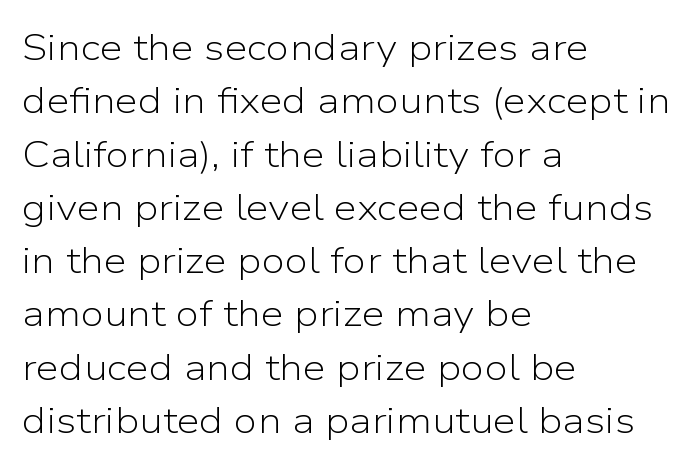
Q: Is the text bold? A: No.
Q: Is the text italic (slanted)? A: No, it is upright.
Q: Is the typeface a serif or a sans-serif typeface? A: Sans-serif.
Q: Is the text underlined? A: No.
Q: How is the paragraph aligned? A: Left-aligned.
Q: Is the spacing between letters normal or unusually wide? A: Normal.
Q: Is the spacing between lines tight, normal or loose? A: Normal.
Q: Width (condensed, normal, or wide)? A: Normal.
Q: Stroke contrast? A: Low.
Q: x-height? A: Medium.
Q: Monospaced? A: No.
